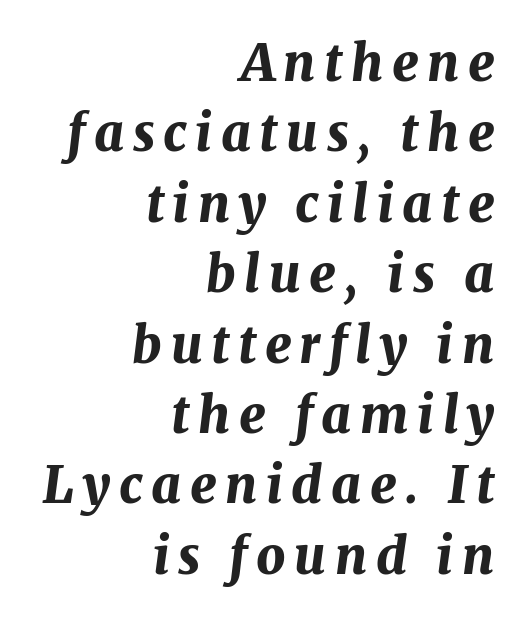
The image shows 51 px bold type, italic (leaning right); set right-aligned, normal line spacing (1.38x), not underlined; medium stroke contrast and a medium x-height.
